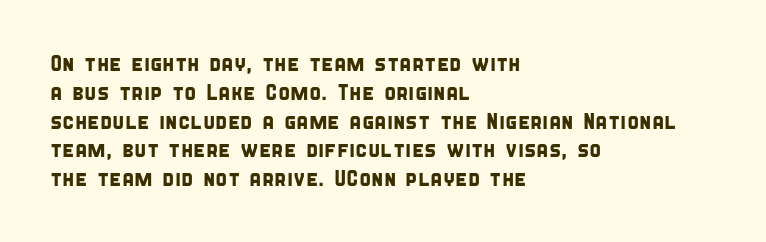
Honestly, the row spacing looks completely unremarkable. Anything drawn beneath the words? Only blank space. A student would call this left alignment; a typographer would say flush left, rag right. Default kerning and tracking; the words read as compact shapes.
